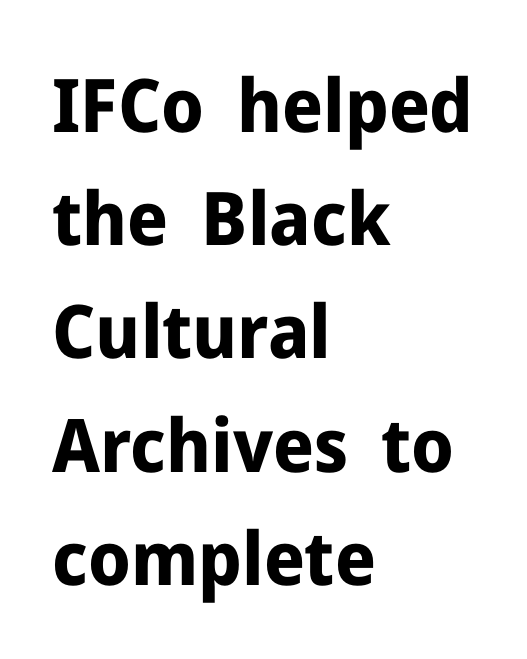
Interline gaps are of average width in this sample. The area under the type is left untouched. The gaps between neighbouring characters are ordinary and unremarkable. Heavy, bold letterforms.
